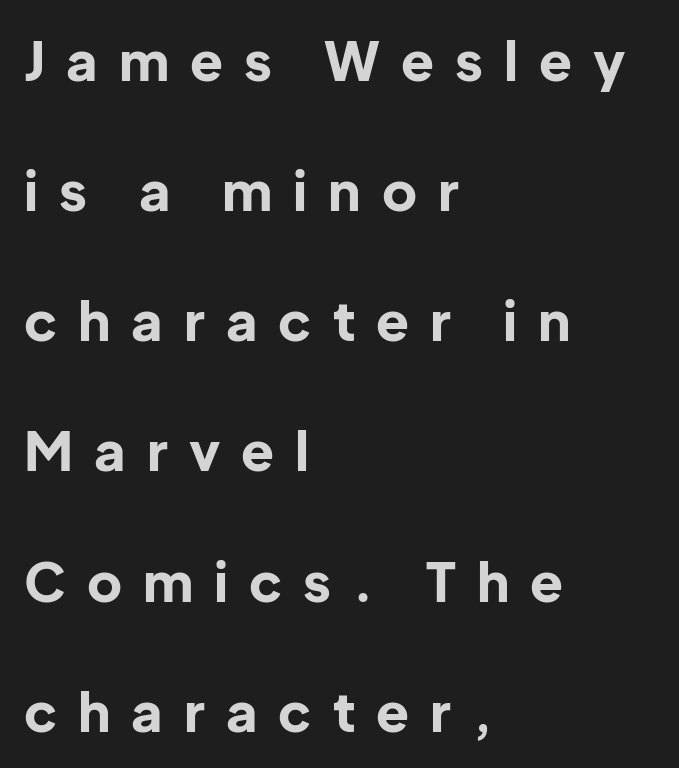
Varying glyph widths throughout — classic text-font behaviour. The tracking jumps out immediately: characters are airy and widely separated. Short and long lines alike share a common starting point at left. Does the weight exceed regular? Yes, all the way to bold. This is the regular roman posture of the typeface.
